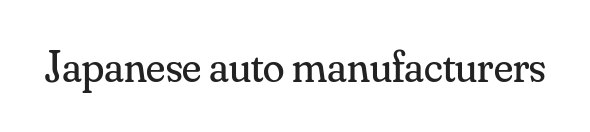
Q: Is the text bold? A: No.
Q: Is the text italic (slanted)? A: No, it is upright.
Q: Is the typeface a serif or a sans-serif typeface? A: Serif.
Q: Is the text underlined? A: No.
Q: Is the spacing between letters normal or unusually wide? A: Normal.
Q: Width (condensed, normal, or wide)? A: Normal.
Q: Stroke contrast? A: Medium.
Q: x-height? A: Small.
Q: Monospaced? A: No.
